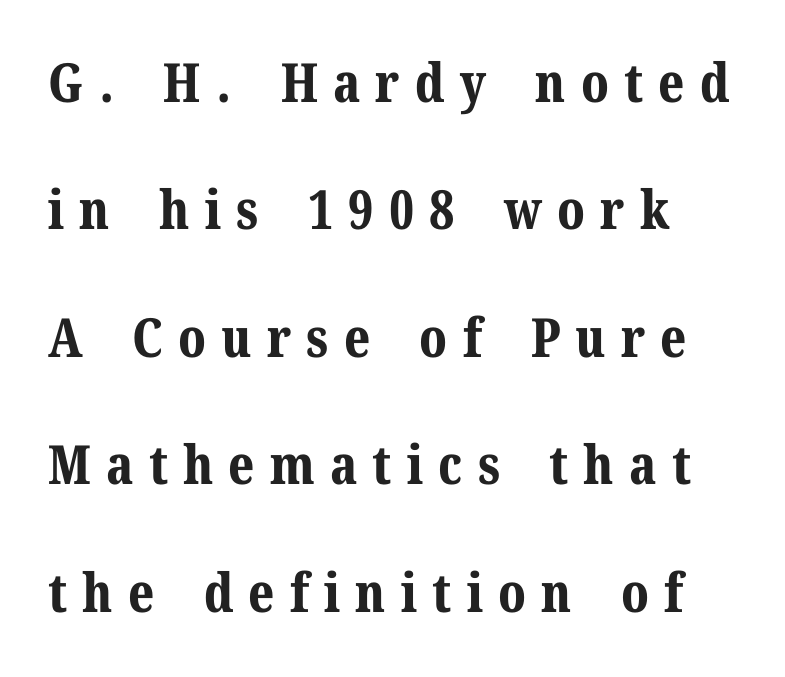
Q: Is the text bold? A: Yes.
Q: Is the text italic (slanted)? A: No, it is upright.
Q: Is the typeface a serif or a sans-serif typeface? A: Serif.
Q: Is the text underlined? A: No.
Q: Is the spacing between letters normal or unusually wide? A: Unusually wide.
Q: Is the spacing between lines tight, normal or loose? A: Loose.
Q: Width (condensed, normal, or wide)? A: Normal.
Q: Stroke contrast? A: Medium.
Q: x-height? A: Medium.
Q: Monospaced? A: No.
